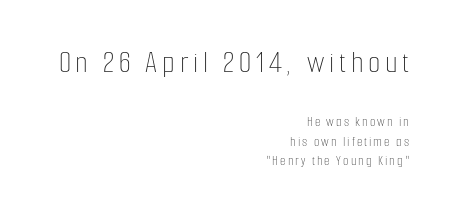
{"italic": "no", "bold": "no", "weight": "thin", "width": "condensed", "stroke_contrast": "low", "x_height": "medium", "monospaced": "no", "underline": "no", "align": "right", "line_spacing": "normal", "line_spacing_ratio": 1.39, "larger_block": "first", "size_ratio": 2.29, "glyph_px": 32}
